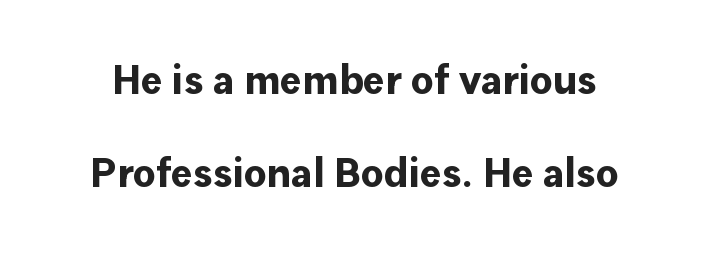
The image shows 41 px bold sans-serif type, upright; set loose line spacing (2.28x), normal letter spacing, not underlined; low stroke contrast and a medium x-height.
